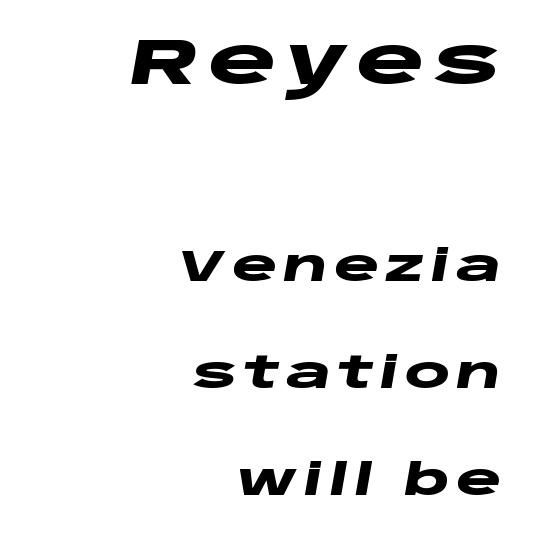
Q: Is the text bold? A: Yes.
Q: Is the text italic (slanted)? A: Yes, it leans right by about 10 degrees.
Q: Is the text underlined? A: No.
Q: How is the paragraph aligned? A: Right-aligned.
Q: Is the spacing between lines tight, normal or loose? A: Loose.
Q: Which block of text is set in a larger size, the first (top) or the second (bottom)? A: The first (top) one.
Q: Width (condensed, normal, or wide)? A: Wide.
Q: Stroke contrast? A: Low.
Q: x-height? A: Large.
Q: Monospaced? A: No.
